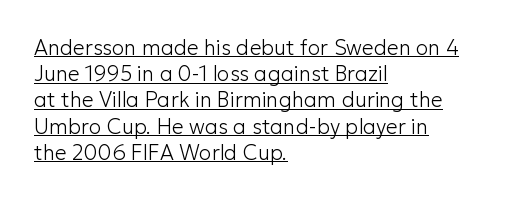
Q: Is the text bold? A: No.
Q: Is the text italic (slanted)? A: No, it is upright.
Q: Is the text underlined? A: Yes.
Q: How is the paragraph aligned? A: Left-aligned.
Q: Is the spacing between letters normal or unusually wide? A: Normal.
Q: Is the spacing between lines tight, normal or loose? A: Normal.
